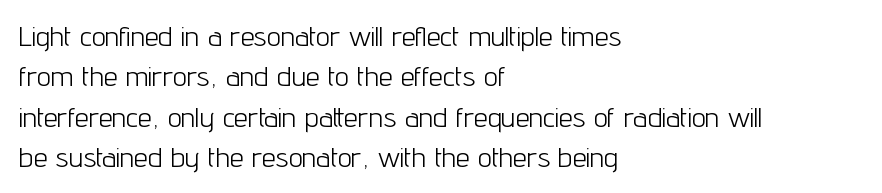
Ascenders rise straight up at ninety degrees. Horizontally, the lines are justified to the leading edge only. The passage shown is typed in a proportional face where columns would drift. Rows of type keep a routine distance in the vertical direction.
